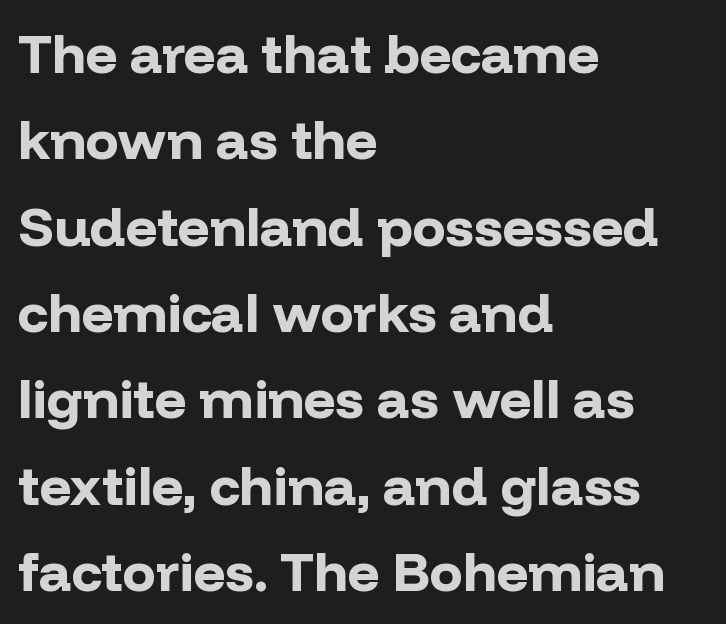
{"serif": "no", "italic": "no", "bold": "yes", "weight": "bold", "width": "normal", "stroke_contrast": "low", "x_height": "medium", "monospaced": "no", "underline": "no", "align": "left", "line_spacing": "normal", "line_spacing_ratio": 1.57, "letter_spacing": "normal", "letter_spacing_em": 0.0, "glyph_px": 55}
